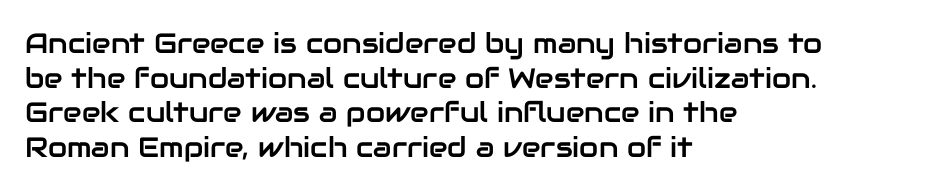
Q: Is the text italic (slanted)? A: No, it is upright.
Q: Is the typeface a serif or a sans-serif typeface? A: Sans-serif.
Q: Is the text underlined? A: No.
Q: How is the paragraph aligned? A: Left-aligned.
Q: Is the spacing between letters normal or unusually wide? A: Normal.
Q: Width (condensed, normal, or wide)? A: Normal.
Q: Stroke contrast? A: Low.
Q: x-height? A: Medium.
Q: Monospaced? A: No.
